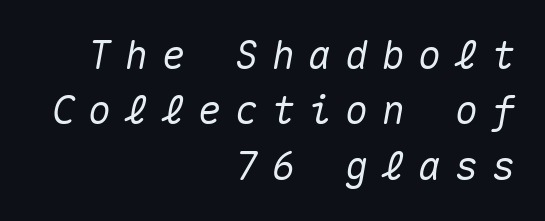
The image shows 39 px text type, italic (leaning right), monospaced; set right-aligned, normal line spacing (1.42x), unusually wide letter spacing (+0.34 em), not underlined; medium stroke contrast and a medium x-height.
